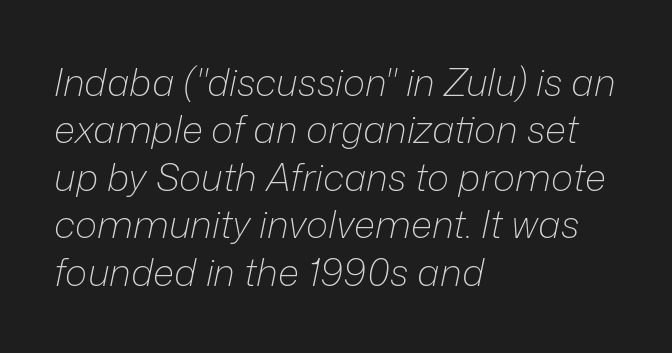
The image shows 38 px light type, italic (leaning right); set left-aligned, normal line spacing (1.25x), normal letter spacing, not underlined; low stroke contrast and a medium x-height.
